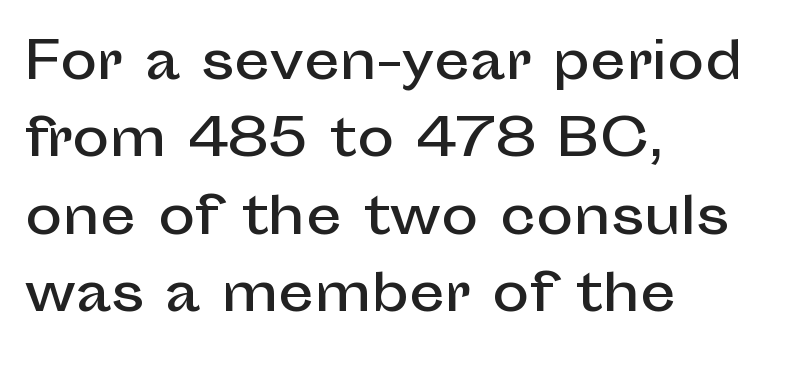
Do the characters align in a grid? No, the font is proportional. Is there any slant? The stems are plumb. No extra tracking has been applied to these lines. The rendering anchors every line to the left-hand side. The designer went with a sans here, leaving each stem footless. The rendering uses a moderate line-height, typical for paragraphs.
